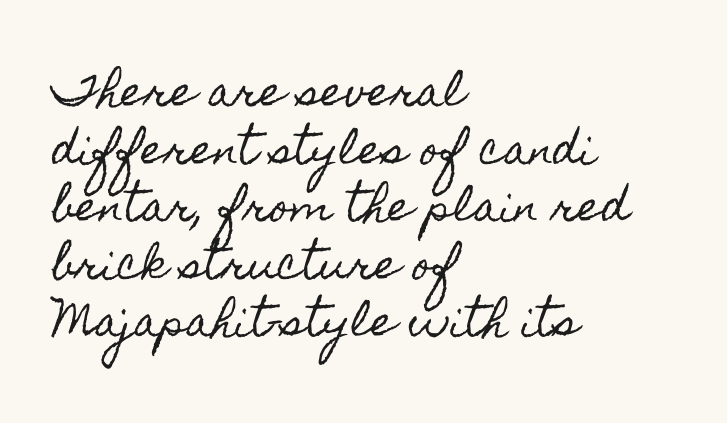
The image shows 40 px condensed type; set left-aligned, normal line spacing (1.44x), normal letter spacing, not underlined; a small x-height.
